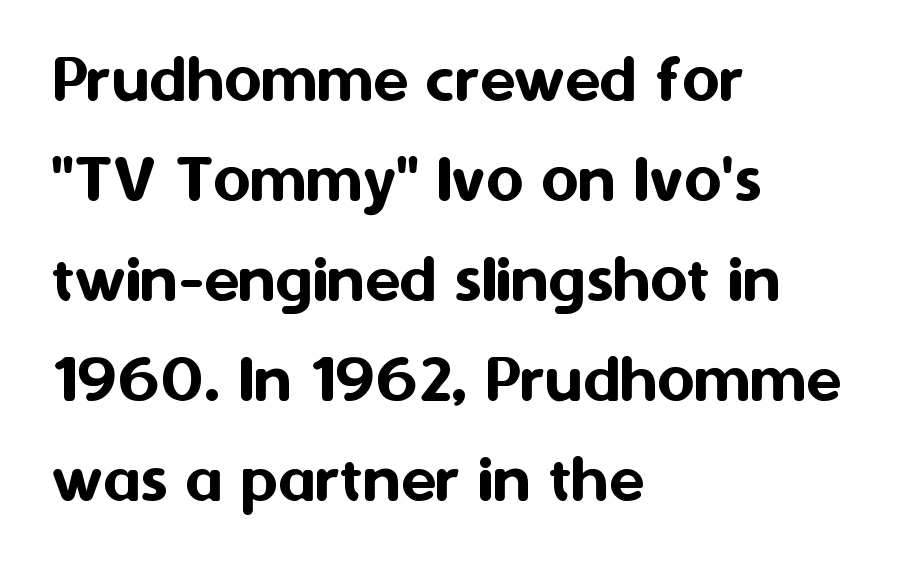
{"serif": "no", "italic": "no", "width": "normal", "stroke_contrast": "medium", "x_height": "medium", "monospaced": "no", "underline": "no", "align": "left", "line_spacing": "normal", "line_spacing_ratio": 1.39, "letter_spacing": "normal", "letter_spacing_em": 0.0, "glyph_px": 72}
